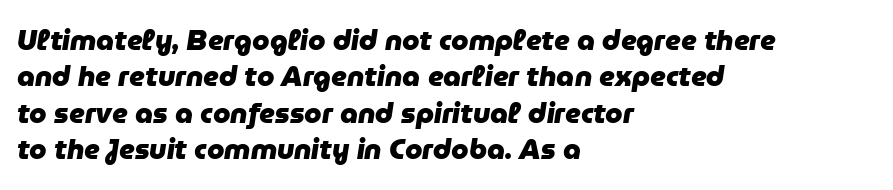
Q: Is the text bold? A: Yes.
Q: Is the text italic (slanted)? A: Yes, it leans right by about 9 degrees.
Q: Is the text underlined? A: No.
Q: How is the paragraph aligned? A: Left-aligned.
Q: Is the spacing between letters normal or unusually wide? A: Normal.
Q: Is the spacing between lines tight, normal or loose? A: Normal.
Q: Width (condensed, normal, or wide)? A: Normal.
Q: Stroke contrast? A: Low.
Q: x-height? A: Medium.
Q: Monospaced? A: No.
